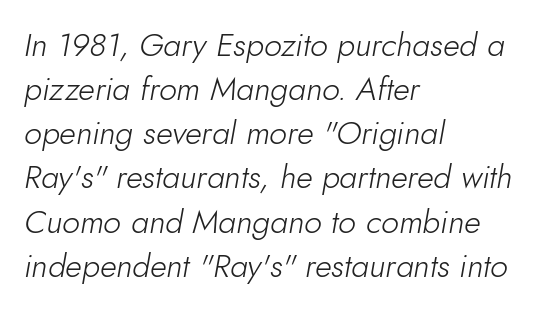
The image shows 32 px light type, italic (leaning right); set left-aligned, normal line spacing (1.38x), normal letter spacing, not underlined; low stroke contrast and a small x-height.
